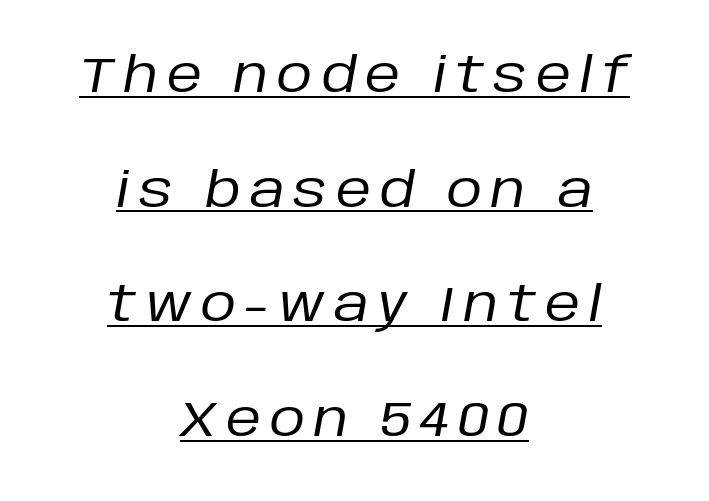
In CSS terms this would be text-align: center. A baseline rule has been typeset under these characters. Spacing verdict: proportional, widths tailored to each character. Stems here are at most as thick as an everyday book face. Designer's note — italics engaged. Loosely led — the rows are spread out.
